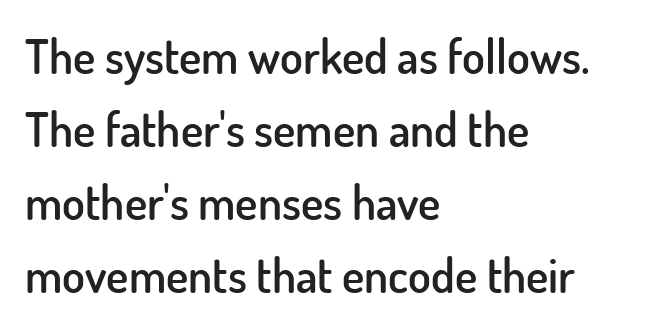
Each row of text sits above clean, open space. Visually the block forms a straight wall on the left and a jagged coastline on the right. Firm but not heavy-handed strokes: this text is semibold. What's the leading like? Ordinary, nothing unusual.
